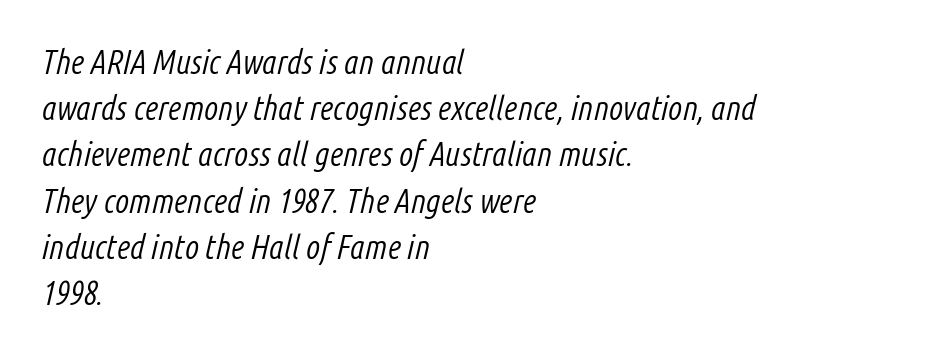
{"italic": "yes", "lean": "right", "slant_degrees": 14, "bold": "no", "weight": "light", "width": "condensed", "stroke_contrast": "low", "x_height": "medium", "monospaced": "no", "underline": "no", "align": "left", "line_spacing": "normal", "line_spacing_ratio": 1.4, "letter_spacing": "normal", "letter_spacing_em": 0.0, "glyph_px": 33}
